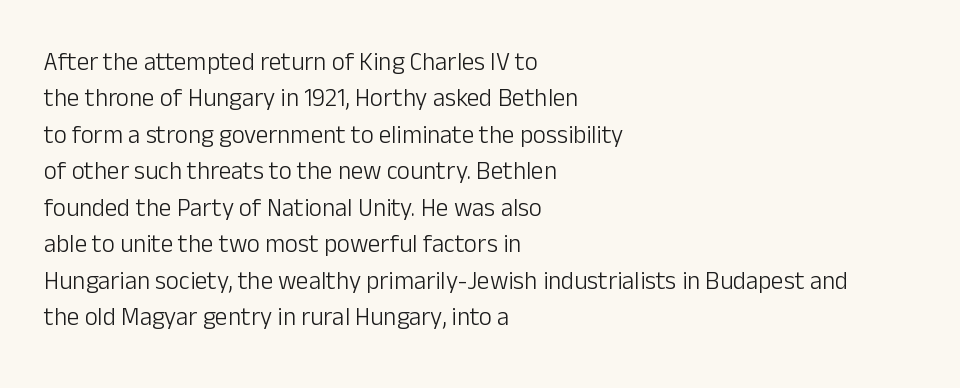
The image shows 25 px text type, upright; set left-aligned, normal line spacing (1.46x), normal letter spacing, not underlined.
